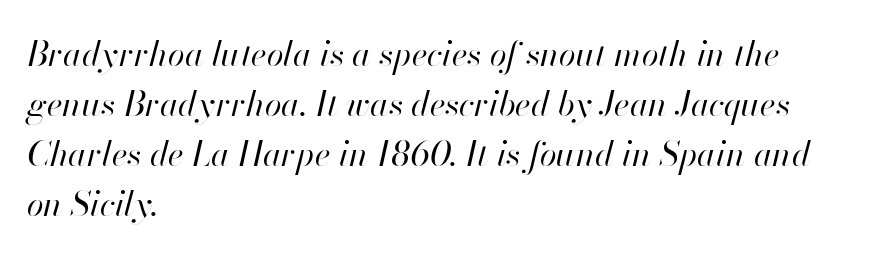
The image shows 34 px regular-weight type, italic (leaning right); set left-aligned, normal line spacing (1.47x), normal letter spacing, not underlined; high stroke contrast and a small x-height.
